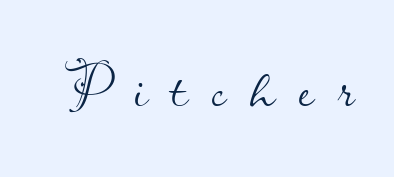
The image shows 59 px light sans-serif type; set unusually wide letter spacing (+0.4 em), not underlined; low stroke contrast and a small x-height.
